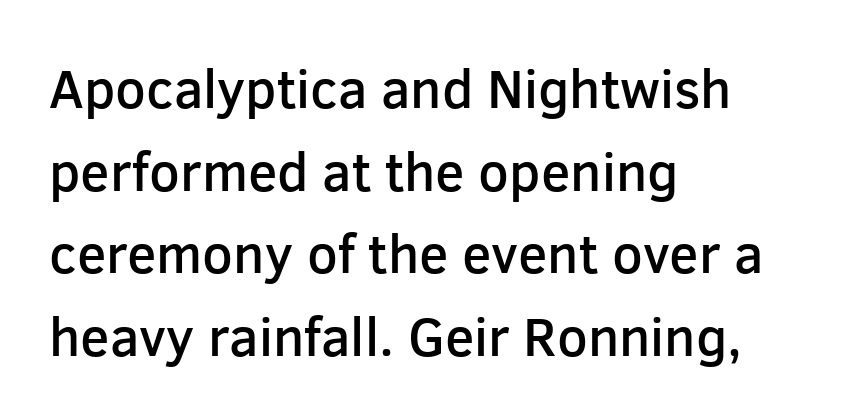
Q: Is the text bold? A: Semi-bold.
Q: Is the text italic (slanted)? A: No, it is upright.
Q: Is the typeface a serif or a sans-serif typeface? A: Sans-serif.
Q: Is the text underlined? A: No.
Q: How is the paragraph aligned? A: Left-aligned.
Q: Is the spacing between letters normal or unusually wide? A: Normal.
Q: Is the spacing between lines tight, normal or loose? A: Normal.
Q: Width (condensed, normal, or wide)? A: Normal.
Q: Stroke contrast? A: Low.
Q: x-height? A: Medium.
Q: Monospaced? A: No.
